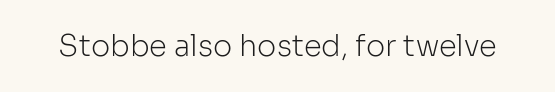
{"serif": "no", "italic": "no", "bold": "no", "weight": "light", "width": "normal", "stroke_contrast": "low", "x_height": "medium", "monospaced": "no", "underline": "no", "letter_spacing": "normal", "letter_spacing_em": 0.0, "glyph_px": 29}
